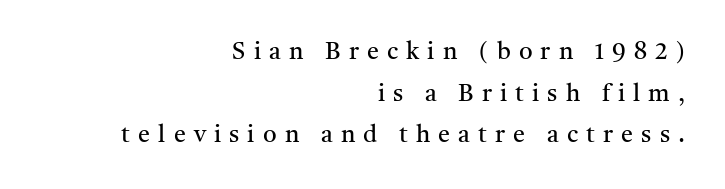
Students, note that the glyphs here are deliberately spaced far apart. Where is the straight margin? On the right. No chunkiness to these letters — they're not bold. Descenders are the only things crossing below the line. Nope, not italic — everything's standing straight.
